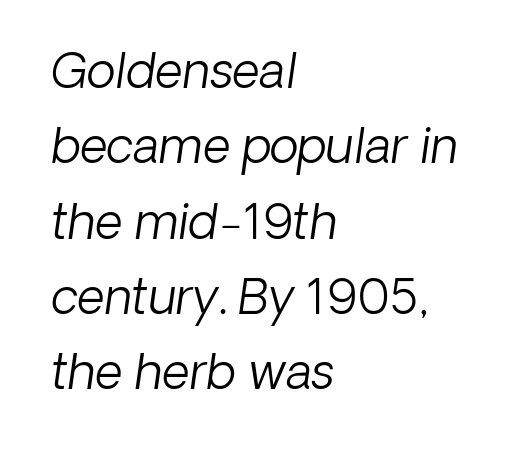
The paragraph has a hard left edge and a soft right edge. Does the leading feel generous? No, just average. The strip under each line holds only bare page. Tracking here is standard; glyphs follow each other at the usual distance. The specimen reads as italic at a glance. The font sits on the lighter half of the weight spectrum, regular included.
